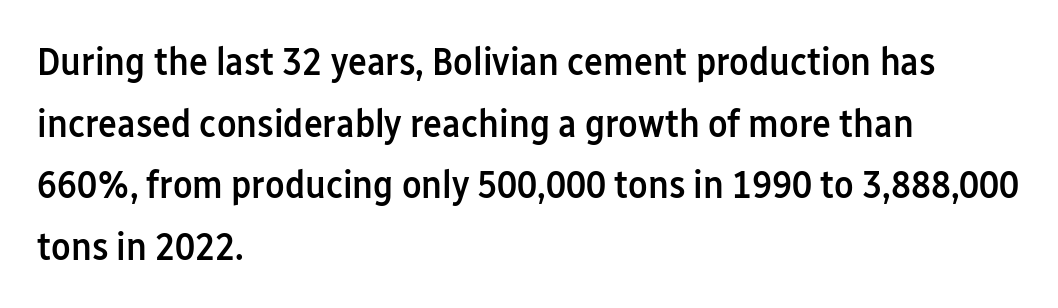
This is the regular roman posture of the typeface. Does the type have serifs? No, each stem ends abruptly. Just letters on the line, the space beneath them empty. The type is set solid horizontally, with unmodified tracking. The paragraph has a hard left edge and a soft right edge.
